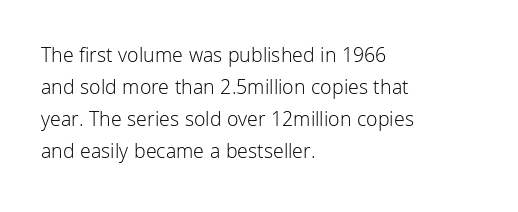
Q: Is the text bold? A: No.
Q: Is the text italic (slanted)? A: No, it is upright.
Q: Is the text underlined? A: No.
Q: How is the paragraph aligned? A: Left-aligned.
Q: Is the spacing between letters normal or unusually wide? A: Normal.
Q: Is the spacing between lines tight, normal or loose? A: Normal.
